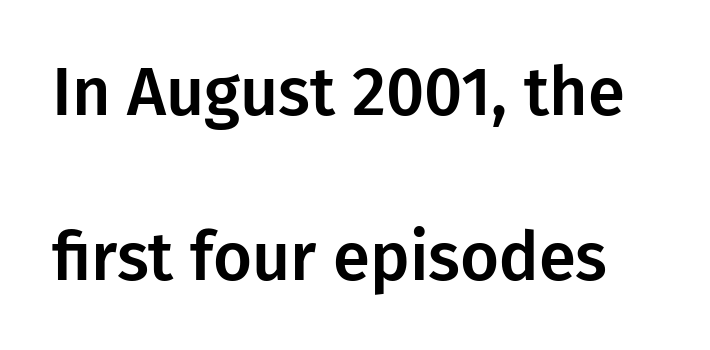
{"serif": "no", "italic": "no", "width": "normal", "stroke_contrast": "low", "x_height": "medium", "monospaced": "no", "underline": "no", "line_spacing": "loose", "line_spacing_ratio": 2.46, "letter_spacing": "normal", "letter_spacing_em": 0.0, "glyph_px": 67}
